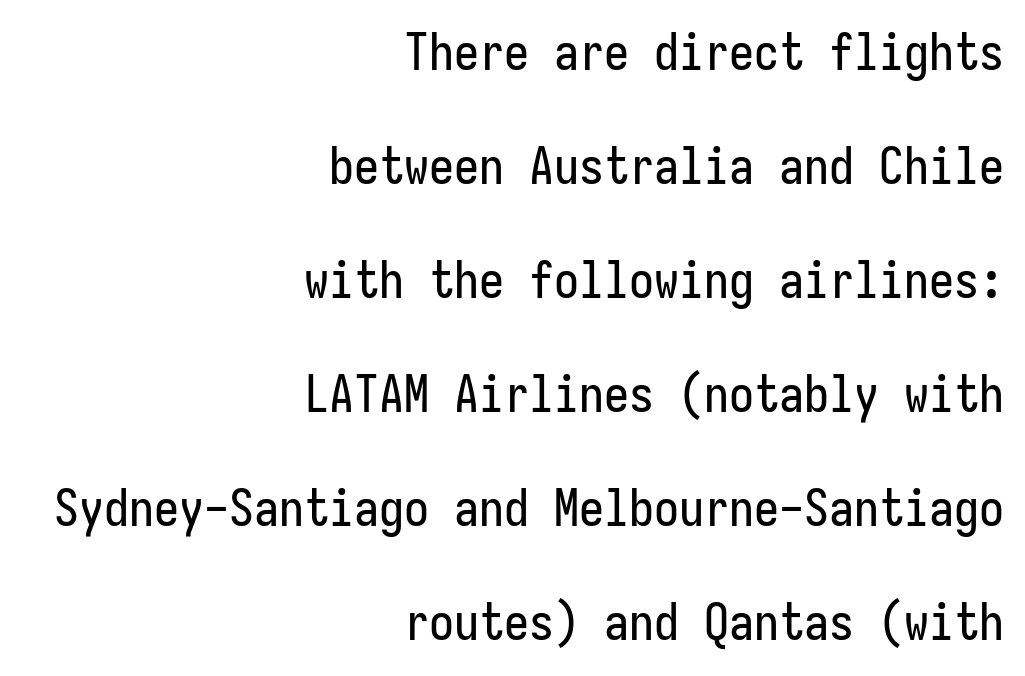
{"serif": "no", "italic": "no", "width": "condensed", "stroke_contrast": "low", "x_height": "medium", "underline": "no", "align": "right", "line_spacing": "loose", "line_spacing_ratio": 2.28, "letter_spacing": "normal", "letter_spacing_em": 0.0, "glyph_px": 50}
